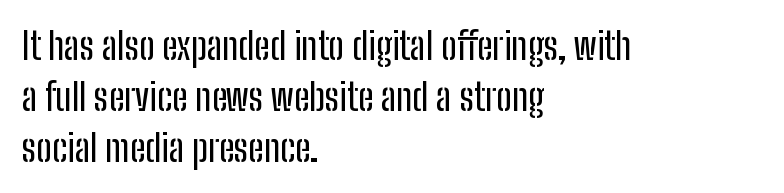
The image shows 38 px condensed sans-serif type, upright; set left-aligned, normal line spacing (1.34x), normal letter spacing, not underlined; low stroke contrast and a medium x-height.
